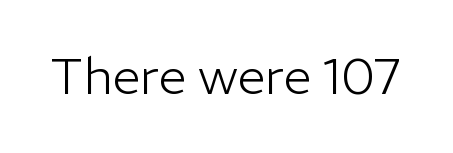
{"serif": "no", "italic": "no", "bold": "no", "weight": "light", "width": "normal", "stroke_contrast": "low", "x_height": "medium", "monospaced": "no", "underline": "no", "letter_spacing": "normal", "letter_spacing_em": 0.0, "glyph_px": 50}
